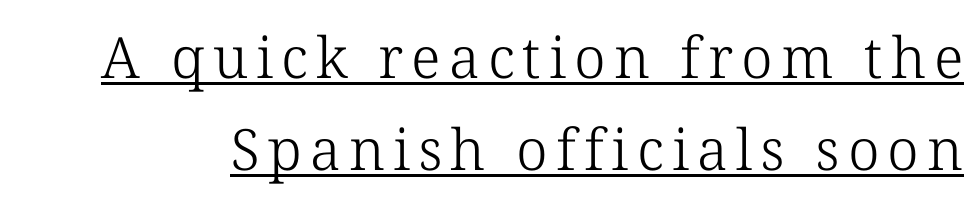
{"serif": "yes", "bold": "no", "weight": "light", "width": "normal", "stroke_contrast": "low", "x_height": "medium", "monospaced": "no", "underline": "yes", "line_spacing": "normal", "line_spacing_ratio": 1.61, "glyph_px": 57}
